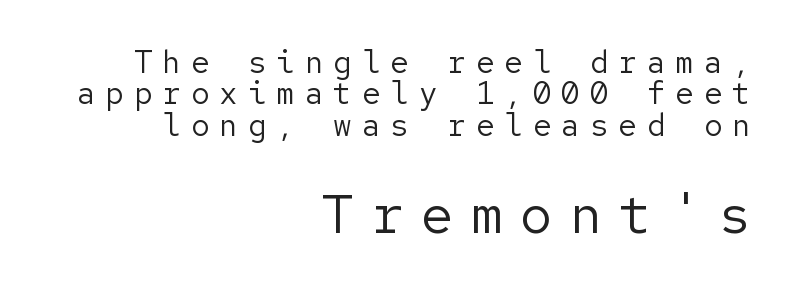
Q: Is the text bold? A: No.
Q: Is the text italic (slanted)? A: No, it is upright.
Q: Is the typeface a serif or a sans-serif typeface? A: Sans-serif.
Q: Is the text underlined? A: No.
Q: How is the paragraph aligned? A: Right-aligned.
Q: Is the spacing between letters normal or unusually wide? A: Unusually wide.
Q: Is the spacing between lines tight, normal or loose? A: Tight.
Q: Which block of text is set in a larger size, the first (top) or the second (bottom)? A: The second (bottom) one.
Q: Width (condensed, normal, or wide)? A: Normal.
Q: Stroke contrast? A: Low.
Q: x-height? A: Medium.
